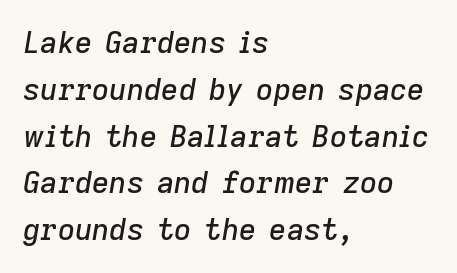
The image shows 30 px text type, italic (leaning right); set left-aligned, normal line spacing (1.56x), normal letter spacing, not underlined; low stroke contrast and a medium x-height.
